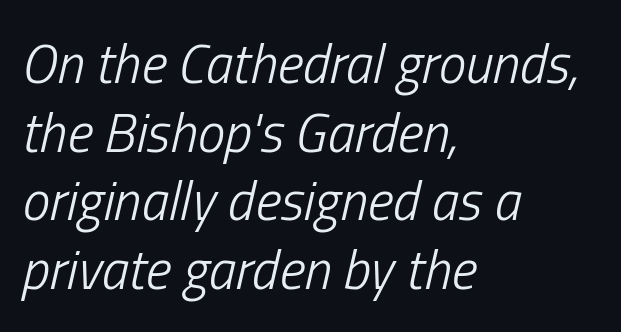
Q: Is the text bold? A: No.
Q: Is the text italic (slanted)? A: Yes, it leans right by about 13 degrees.
Q: Is the text underlined? A: No.
Q: How is the paragraph aligned? A: Left-aligned.
Q: Is the spacing between letters normal or unusually wide? A: Normal.
Q: Is the spacing between lines tight, normal or loose? A: Normal.
Q: Width (condensed, normal, or wide)? A: Condensed.
Q: Stroke contrast? A: Low.
Q: x-height? A: Medium.
Q: Monospaced? A: No.
